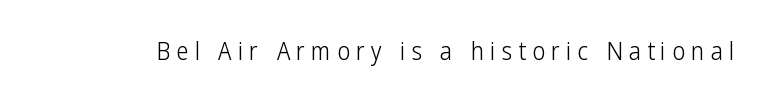
{"italic": "no", "bold": "no", "underline": "no", "letter_spacing": "wide", "letter_spacing_em": 0.24, "glyph_px": 25}
